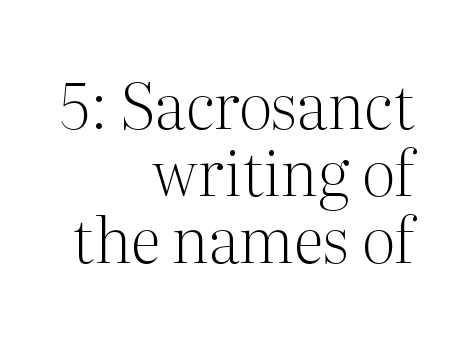
Character widths vary here, with narrow letters taking less room than wide ones. The typeface has the unassuming heft of standard copy or less. No word sits above an underline. Does the lettering tilt? It doesn't — this is upright. Nobody touched the tracking dial on this one.
